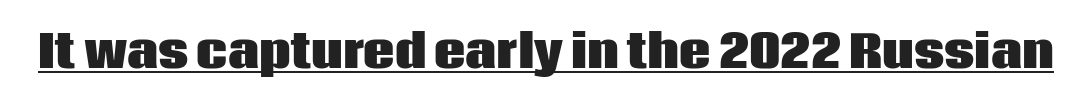
This sample has the flowing, uneven cadence of proportional lettering. The face used here is rendered with its standard letterfit. Thick stems and heavy bowls — unmistakably bold. The letters carry no serifs — their stems end cleanly without finishing strokes.
